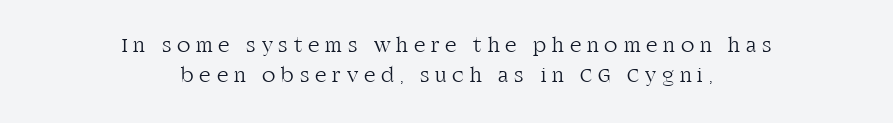
Does extra space separate the letters? Yes, quite a lot of it. You can tell it's not italic because the verticals are truly vertical. Stems here are at most as thick as an everyday book face. The rendering positions every line midway between the sides.
